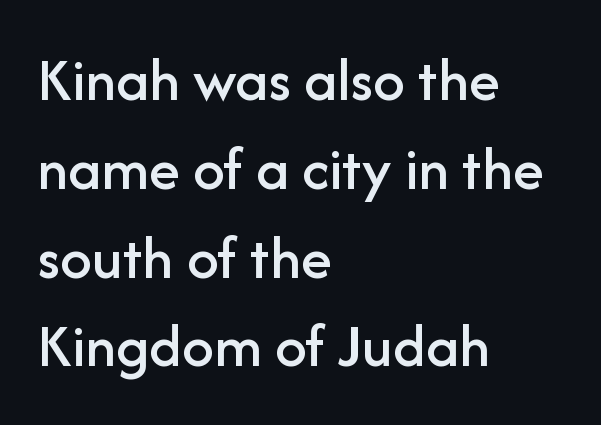
Q: Is the text italic (slanted)? A: No, it is upright.
Q: Is the typeface a serif or a sans-serif typeface? A: Sans-serif.
Q: Is the text underlined? A: No.
Q: How is the paragraph aligned? A: Left-aligned.
Q: Is the spacing between letters normal or unusually wide? A: Normal.
Q: Is the spacing between lines tight, normal or loose? A: Normal.
Q: Width (condensed, normal, or wide)? A: Normal.
Q: Stroke contrast? A: Low.
Q: x-height? A: Medium.
Q: Monospaced? A: No.
